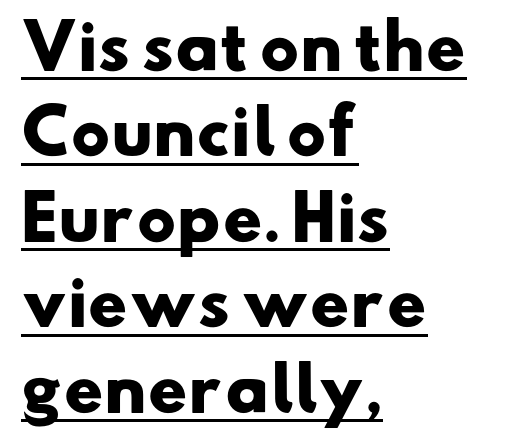
Where is the straight margin? On the left. This rendering features underlined lettering. This block has exactly the height ordinary leading produces. The rendering shows plain stroke endings on the letterforms — a sans-serif design. Do the characters align in a grid? No, the font is proportional.
